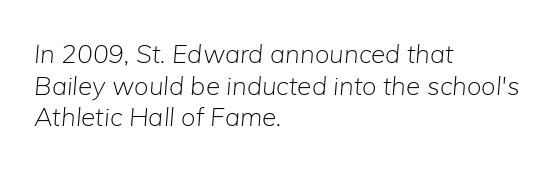
Q: Is the text bold? A: No.
Q: Is the text italic (slanted)? A: Yes, it leans right by about 5 degrees.
Q: Is the text underlined? A: No.
Q: How is the paragraph aligned? A: Left-aligned.
Q: Is the spacing between letters normal or unusually wide? A: Normal.
